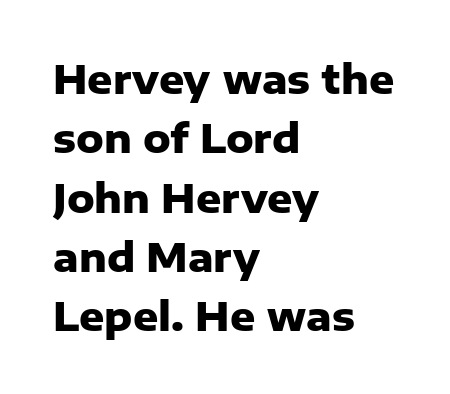
{"serif": "no", "italic": "no", "bold": "yes", "weight": "heavy", "width": "normal", "stroke_contrast": "low", "x_height": "medium", "monospaced": "no", "underline": "no", "align": "left", "line_spacing": "normal", "line_spacing_ratio": 1.52, "letter_spacing": "normal", "letter_spacing_em": 0.0, "glyph_px": 39}
